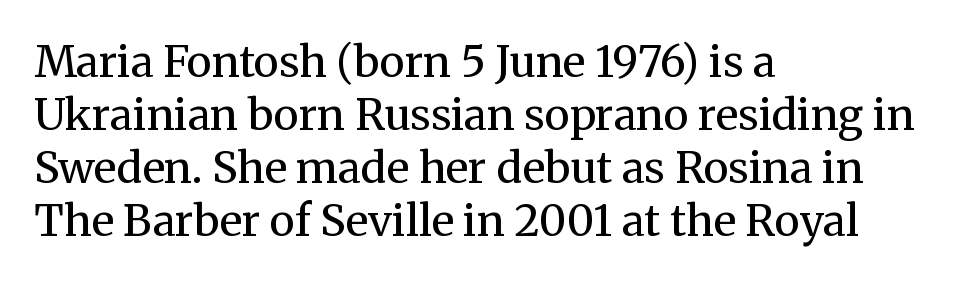
The image shows 43 px regular-weight serif type, upright; set left-aligned, line spacing 1.23x, normal letter spacing, not underlined; medium stroke contrast and a medium x-height.
